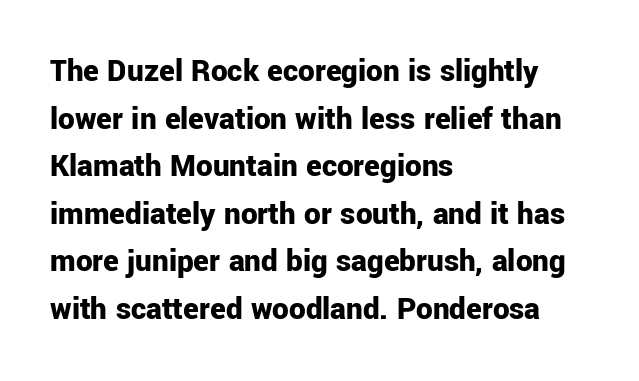
Varying glyph widths throughout — classic text-font behaviour. Each glyph is drawn with heavy, bold strokes. Is this a sans? Yes — the strokes have no serifs. The setting favours the left margin, as ordinary paragraphs usually do. The line-height multiplier appears to be the usual default. Every character sits straight up, as roman type does.
